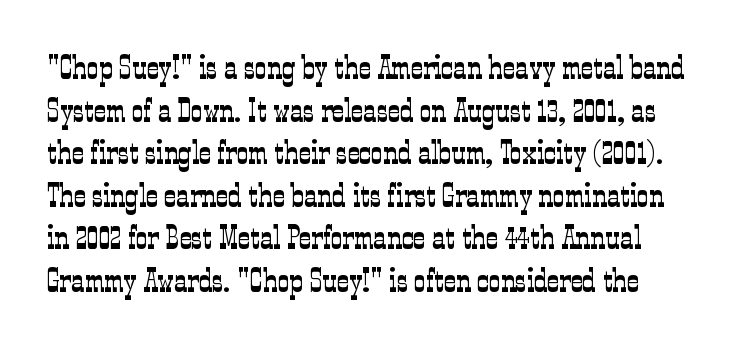
Q: Is the text bold? A: No.
Q: Is the text italic (slanted)? A: No, it is upright.
Q: Is the typeface a serif or a sans-serif typeface? A: Serif.
Q: Is the text underlined? A: No.
Q: Is the spacing between letters normal or unusually wide? A: Normal.
Q: Is the spacing between lines tight, normal or loose? A: Normal.
Q: Width (condensed, normal, or wide)? A: Condensed.
Q: Stroke contrast? A: Low.
Q: x-height? A: Medium.
Q: Monospaced? A: No.
